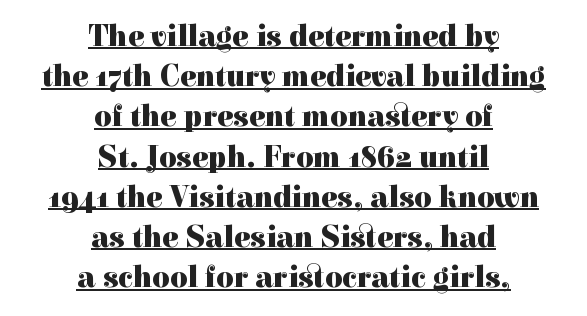
{"serif": "yes", "italic": "no", "bold": "yes", "weight": "heavy", "width": "normal", "x_height": "medium", "monospaced": "no", "underline": "yes", "align": "center", "line_spacing": "normal", "line_spacing_ratio": 1.34, "letter_spacing": "normal", "letter_spacing_em": 0.0, "glyph_px": 30}
